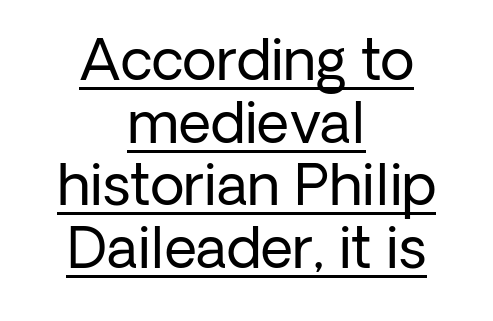
{"serif": "no", "italic": "no", "bold": "no", "weight": "regular", "width": "normal", "stroke_contrast": "low", "x_height": "medium", "monospaced": "no", "underline": "yes", "align": "center", "line_spacing": "tight", "line_spacing_ratio": 1.12, "letter_spacing": "normal", "letter_spacing_em": 0.0, "glyph_px": 56}
